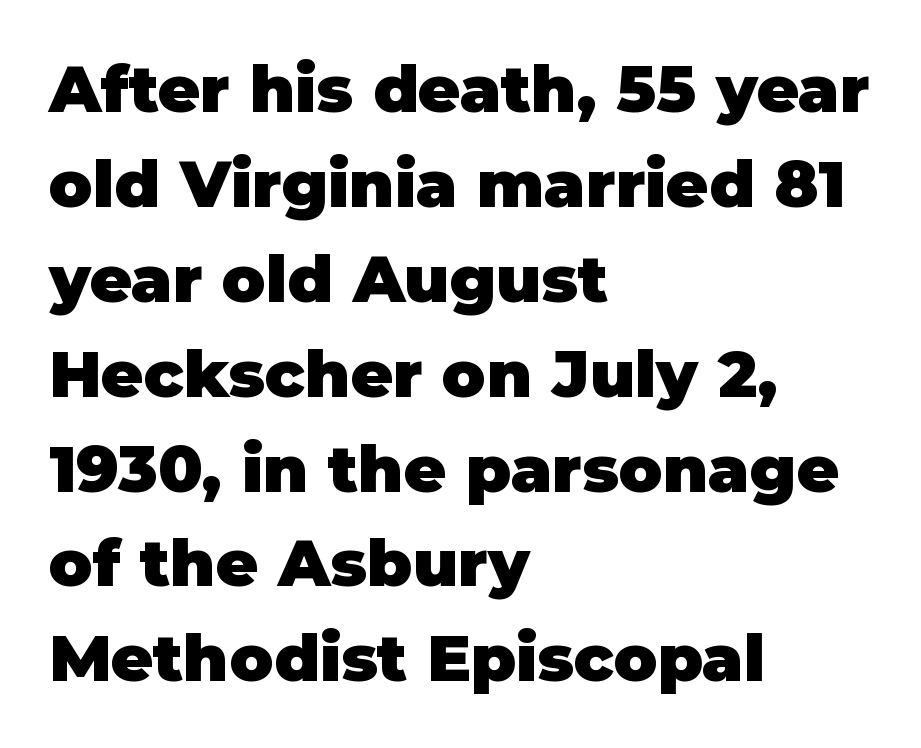
Q: Is the text bold? A: Yes.
Q: Is the text italic (slanted)? A: No, it is upright.
Q: Is the typeface a serif or a sans-serif typeface? A: Sans-serif.
Q: Is the text underlined? A: No.
Q: How is the paragraph aligned? A: Left-aligned.
Q: Is the spacing between letters normal or unusually wide? A: Normal.
Q: Is the spacing between lines tight, normal or loose? A: Normal.
Q: Width (condensed, normal, or wide)? A: Normal.
Q: Stroke contrast? A: Low.
Q: x-height? A: Large.
Q: Monospaced? A: No.
